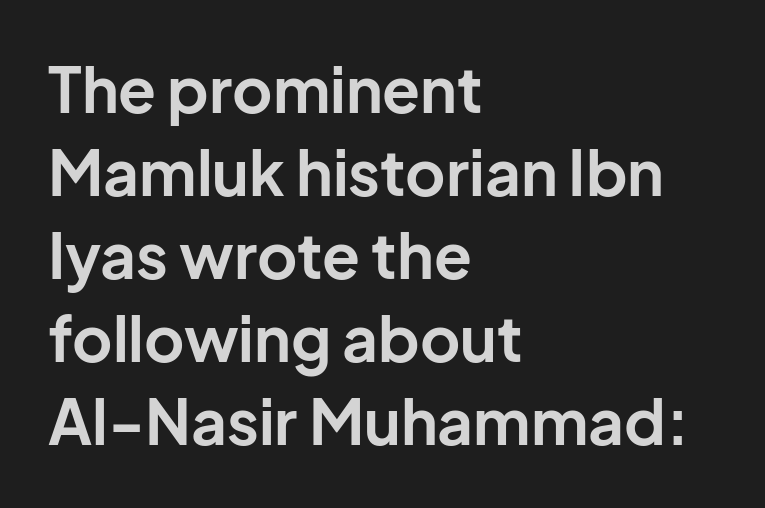
Q: Is the text bold? A: Yes.
Q: Is the text italic (slanted)? A: No, it is upright.
Q: Is the typeface a serif or a sans-serif typeface? A: Sans-serif.
Q: Is the text underlined? A: No.
Q: How is the paragraph aligned? A: Left-aligned.
Q: Is the spacing between letters normal or unusually wide? A: Normal.
Q: Is the spacing between lines tight, normal or loose? A: Normal.
Q: Width (condensed, normal, or wide)? A: Normal.
Q: Stroke contrast? A: Low.
Q: x-height? A: Medium.
Q: Monospaced? A: No.
